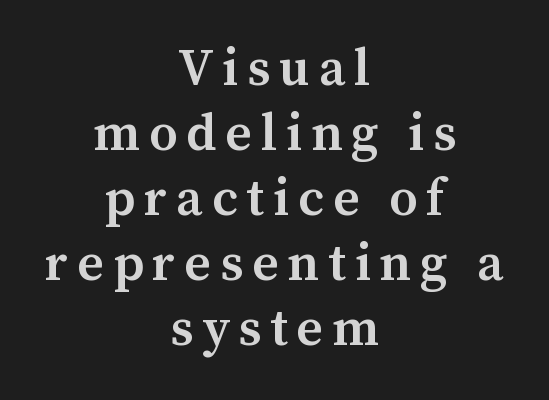
{"serif": "yes", "italic": "no", "bold": "semi", "weight": "semibold", "width": "normal", "stroke_contrast": "medium", "x_height": "medium", "monospaced": "no", "underline": "no", "align": "center", "line_spacing": "normal", "line_spacing_ratio": 1.25, "glyph_px": 52}
